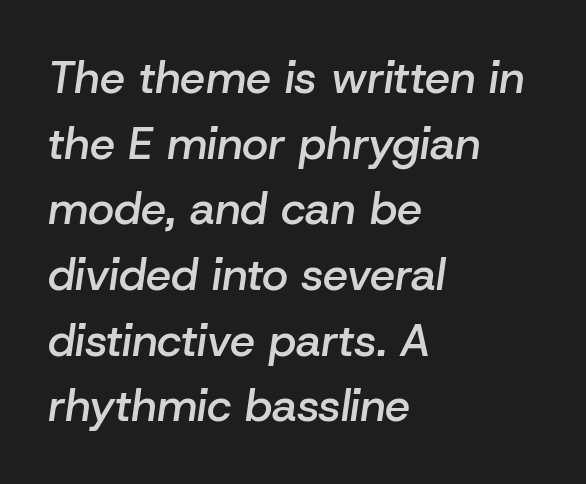
The letters advance in unequal steps, a hallmark of proportional type. This sample is left-justified, so line endings fall wherever the words run out. The face used here has a pronounced slope to its letters. Is the type bold? Partly — it's a semibold, heavier than regular but not fully bold. Underlining? Definitely not there.
